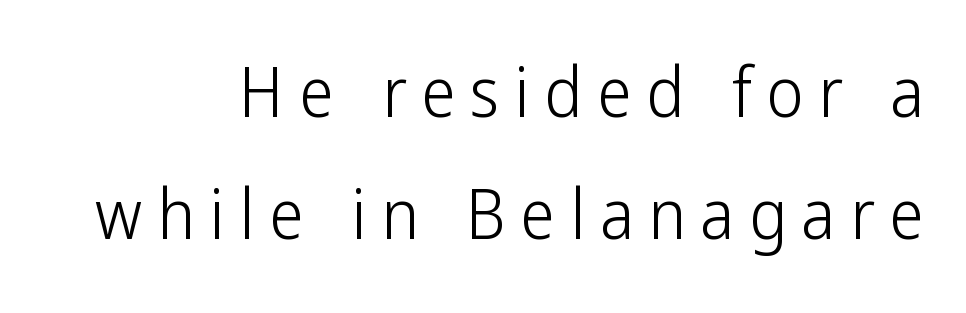
{"serif": "no", "italic": "no", "bold": "no", "weight": "light", "width": "condensed", "stroke_contrast": "low", "x_height": "medium", "monospaced": "no", "underline": "no", "align": "right", "line_spacing_ratio": 1.74, "letter_spacing": "wide", "letter_spacing_em": 0.21, "glyph_px": 70}
